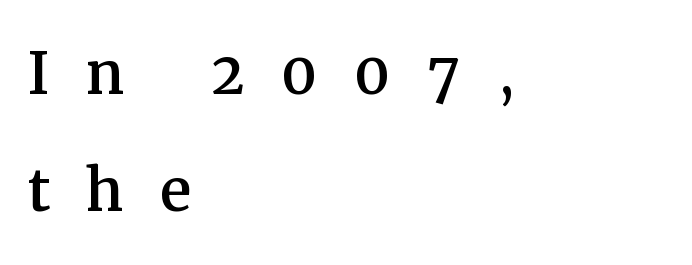
The image shows 77 px serif type, upright; set left-aligned, normal line spacing (1.52x), unusually wide letter spacing (+0.47 em), not underlined; medium stroke contrast and a medium x-height.
